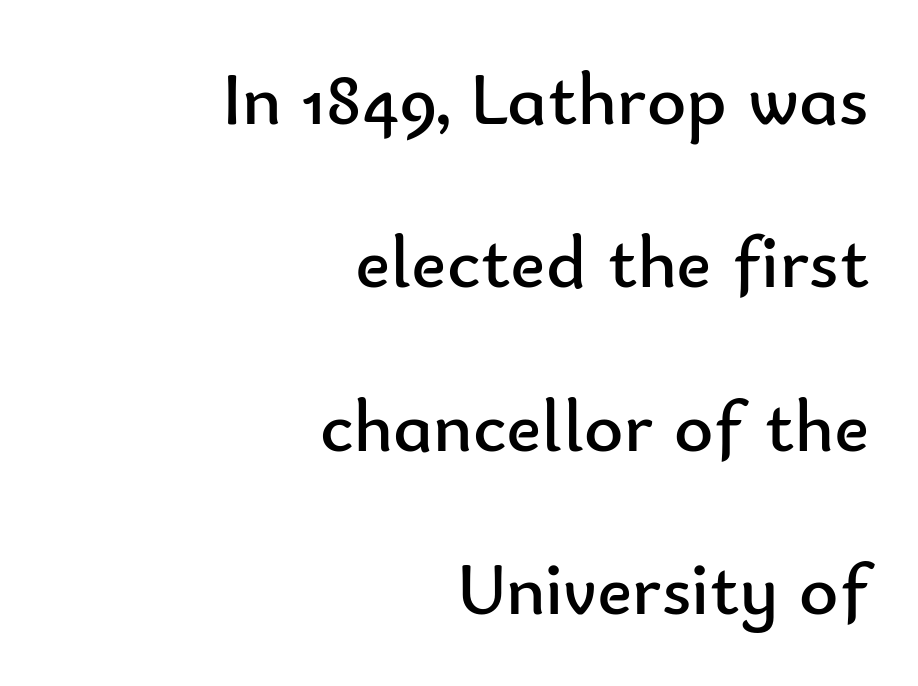
The image shows 75 px regular-weight sans-serif type, upright; set right-aligned, loose line spacing (2.18x), normal letter spacing, not underlined; low stroke contrast and a small x-height.
